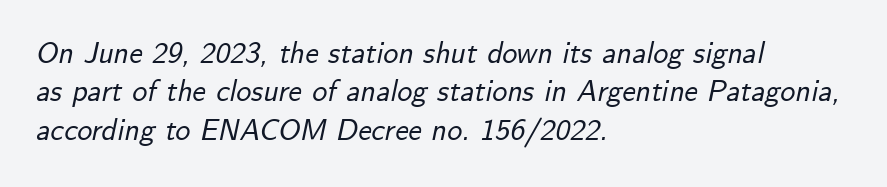
The image shows 30 px text type, italic (leaning right); set left-aligned, normal line spacing (1.28x), normal letter spacing, not underlined; low stroke contrast and a small x-height.
